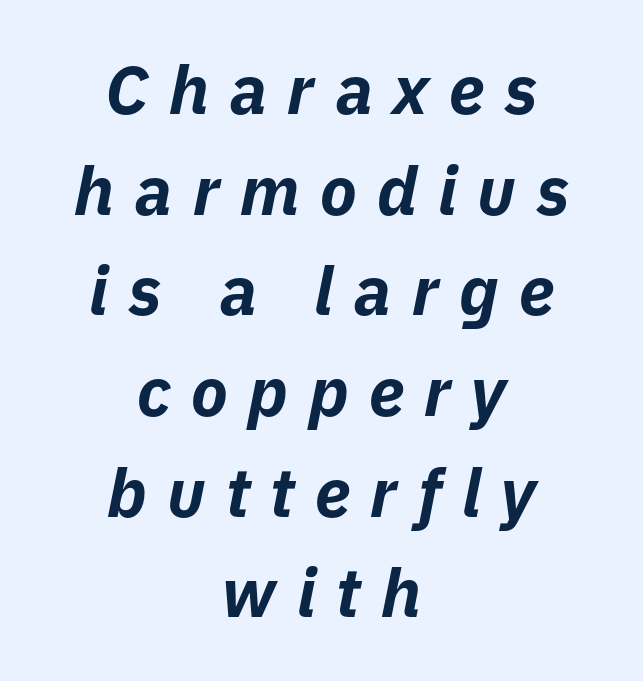
The image shows 68 px bold type, italic (leaning right); set centered, normal line spacing (1.48x), unusually wide letter spacing (+0.3 em), not underlined; low stroke contrast and a medium x-height.
